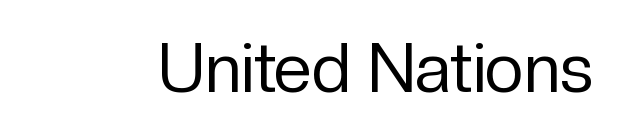
{"serif": "no", "italic": "no", "bold": "no", "weight": "regular", "width": "normal", "stroke_contrast": "low", "x_height": "medium", "monospaced": "no", "underline": "no", "letter_spacing": "normal", "letter_spacing_em": 0.0, "glyph_px": 68}
